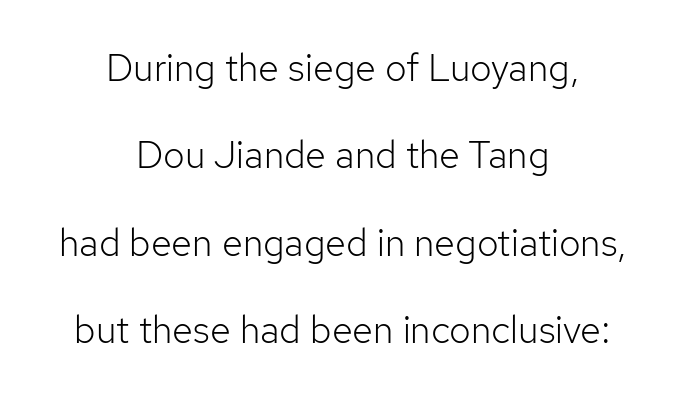
Q: Is the text bold? A: No.
Q: Is the text italic (slanted)? A: No, it is upright.
Q: Is the typeface a serif or a sans-serif typeface? A: Sans-serif.
Q: Is the text underlined? A: No.
Q: How is the paragraph aligned? A: Centered.
Q: Is the spacing between letters normal or unusually wide? A: Normal.
Q: Is the spacing between lines tight, normal or loose? A: Loose.
Q: Width (condensed, normal, or wide)? A: Normal.
Q: Stroke contrast? A: Low.
Q: x-height? A: Medium.
Q: Monospaced? A: No.
